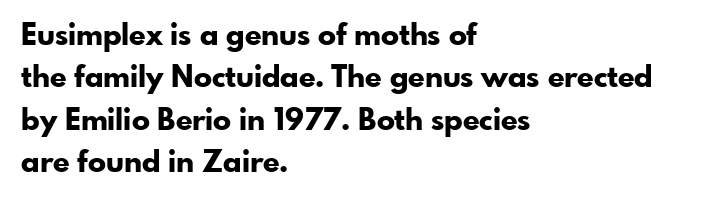
{"serif": "no", "italic": "no", "bold": "yes", "weight": "bold", "width": "normal", "stroke_contrast": "low", "x_height": "small", "monospaced": "no", "underline": "no", "align": "left", "line_spacing": "normal", "line_spacing_ratio": 1.41, "letter_spacing": "normal", "letter_spacing_em": 0.0, "glyph_px": 30}
